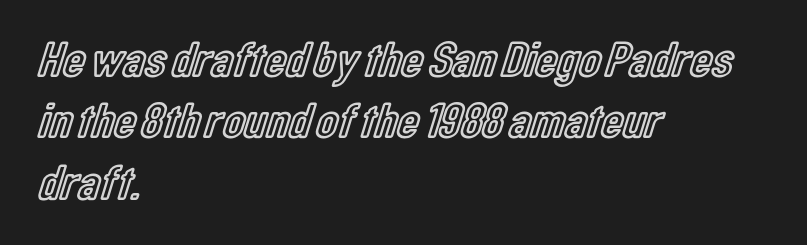
Q: Is the text italic (slanted)? A: Yes.
Q: Is the text underlined? A: No.
Q: How is the paragraph aligned? A: Left-aligned.
Q: Is the spacing between letters normal or unusually wide? A: Normal.
Q: Width (condensed, normal, or wide)? A: Condensed.
Q: x-height? A: Medium.
Q: Monospaced? A: No.
